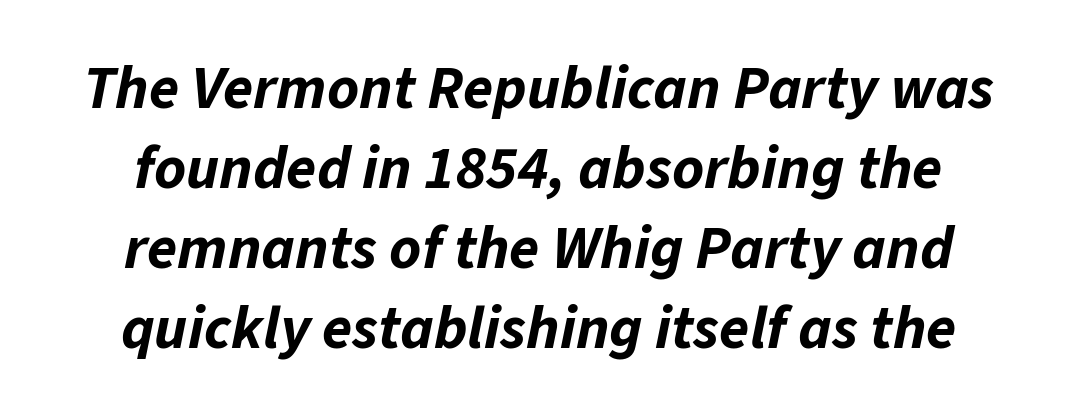
Q: Is the text bold? A: Yes.
Q: Is the text italic (slanted)? A: Yes, it leans right by about 11 degrees.
Q: Is the text underlined? A: No.
Q: How is the paragraph aligned? A: Centered.
Q: Is the spacing between letters normal or unusually wide? A: Normal.
Q: Is the spacing between lines tight, normal or loose? A: Normal.
Q: Width (condensed, normal, or wide)? A: Normal.
Q: Stroke contrast? A: Low.
Q: x-height? A: Medium.
Q: Monospaced? A: No.
